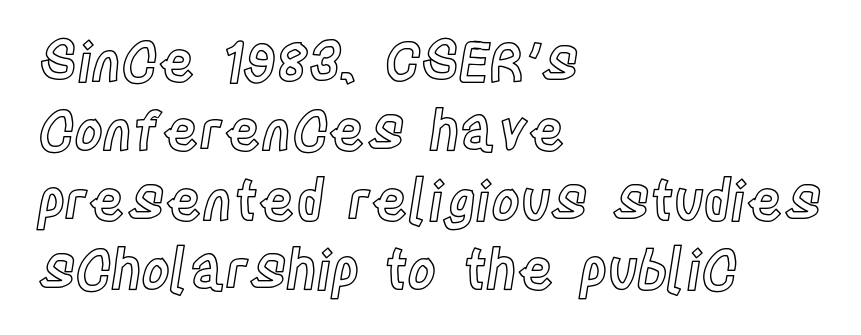
Q: Is the text italic (slanted)? A: Yes.
Q: Is the text underlined? A: No.
Q: How is the paragraph aligned? A: Left-aligned.
Q: Is the spacing between letters normal or unusually wide? A: Normal.
Q: Is the spacing between lines tight, normal or loose? A: Normal.
Q: Width (condensed, normal, or wide)? A: Condensed.
Q: x-height? A: Large.
Q: Monospaced? A: No.
